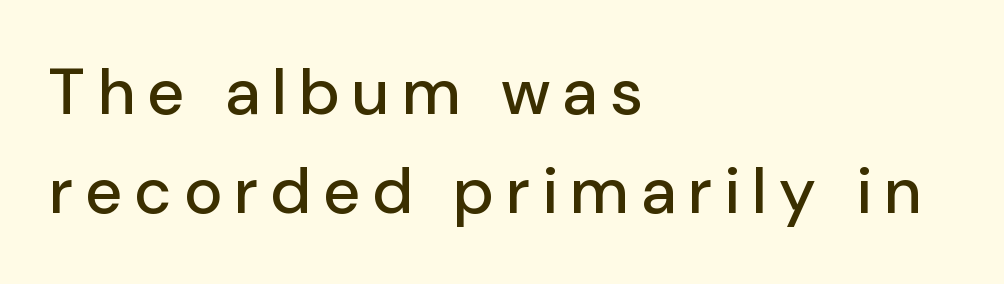
{"serif": "no", "italic": "no", "width": "normal", "stroke_contrast": "low", "x_height": "medium", "monospaced": "no", "underline": "no", "align": "left", "line_spacing": "normal", "line_spacing_ratio": 1.53, "glyph_px": 65}
